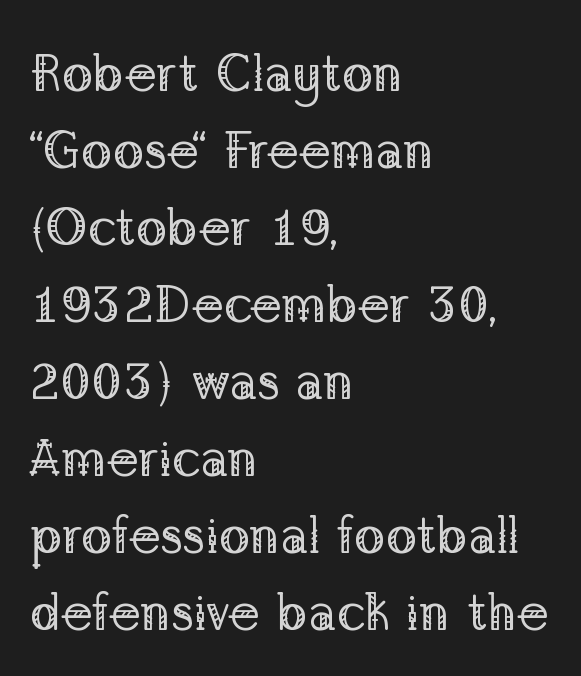
The image shows 52 px regular-weight serif type, upright; set left-aligned, normal line spacing (1.48x), normal letter spacing, not underlined; low stroke contrast and a medium x-height.
